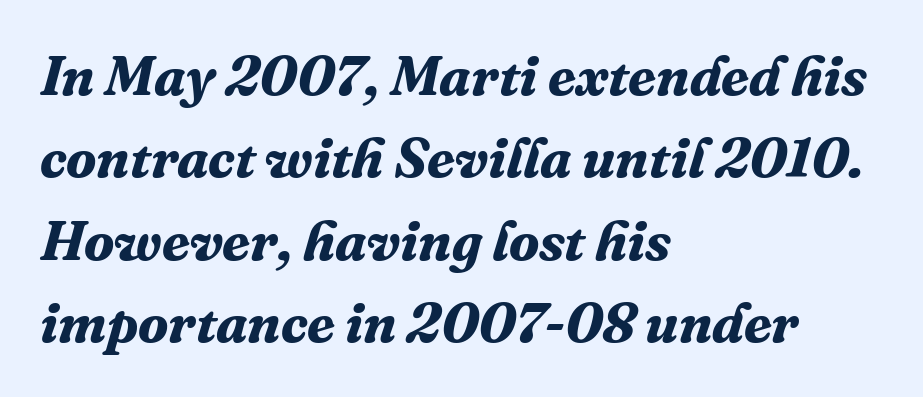
Quick note: underline off. Heft: maximum for text — a bold. The designer went with a serif here, giving each stem small feet. The paragraph has a hard left edge and a soft right edge. Is this a fixed-width face? No — the glyphs have proportional, varying widths. In terms of posture, this sample is oblique.
